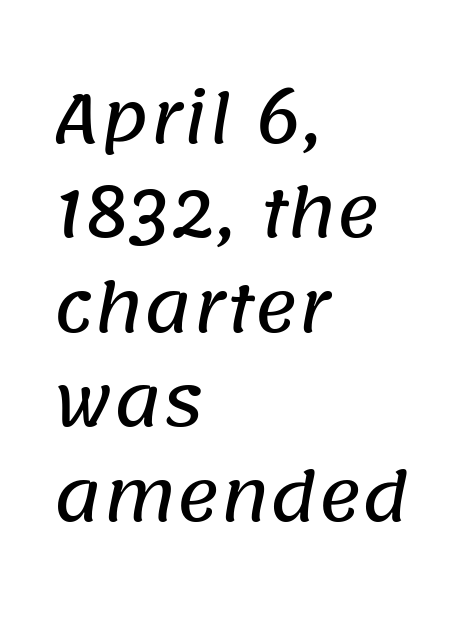
The image shows 66 px sans-serif type; set left-aligned, normal line spacing (1.43x), normal letter spacing, not underlined; low stroke contrast and a large x-height.
